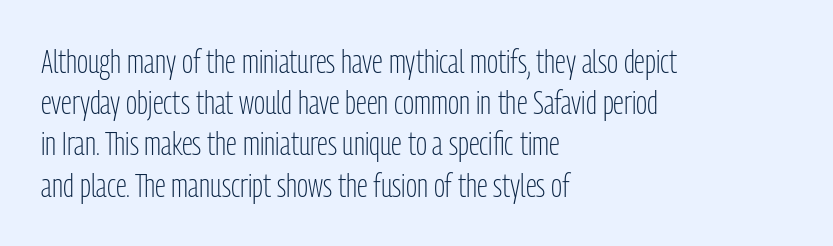
If you measured baseline to baseline, you'd find a middling distance. Descenders are the only things crossing below the line. Students, note that the glyphs here touch the page at normal intervals. Summary of weight: not heavy and not bold. The passage shown is typed in a proportional face where columns would drift.
